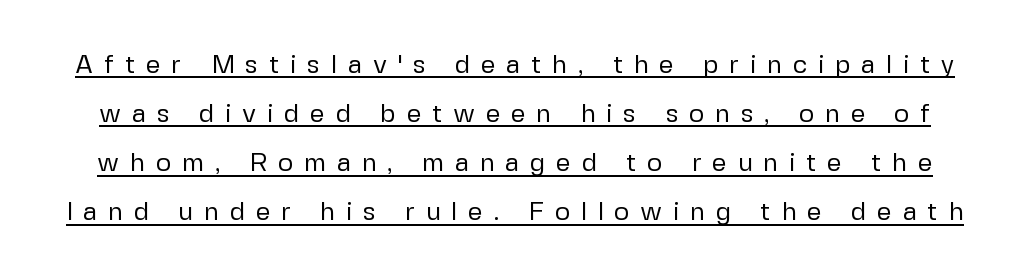
Has an underline been added? It has. The passage shown has open, widely tracked lettering throughout. The typesetting does not lean heavy: it is not bold. When letters stand straight like this, we call the style roman or upright.
